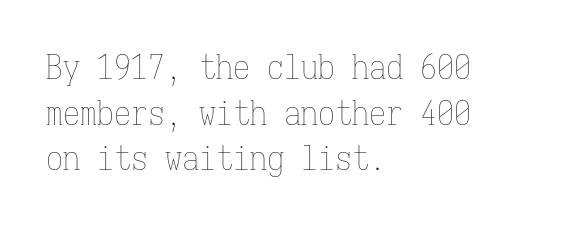
The image shows 34 px thin, condensed type, upright, monospaced; set left-aligned, normal line spacing (1.34x), normal letter spacing, not underlined; low stroke contrast and a medium x-height.
